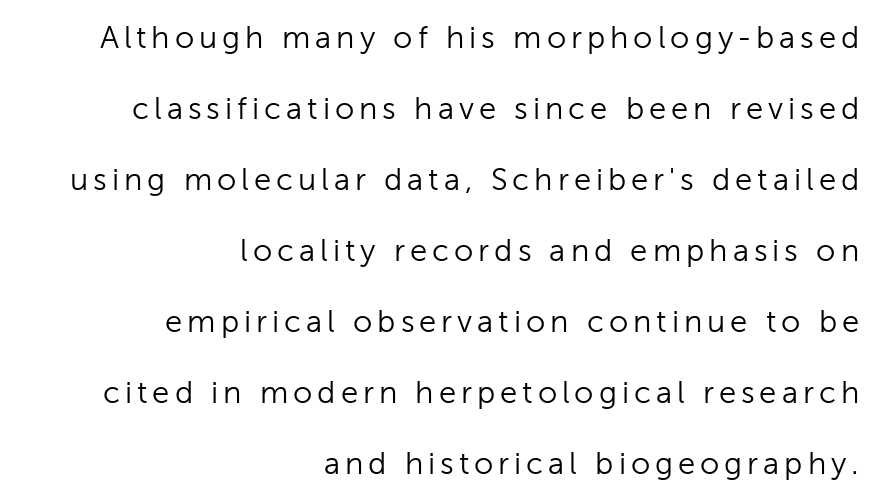
Q: Is the text bold? A: No.
Q: Is the text italic (slanted)? A: No, it is upright.
Q: Is the typeface a serif or a sans-serif typeface? A: Sans-serif.
Q: Is the text underlined? A: No.
Q: How is the paragraph aligned? A: Right-aligned.
Q: Is the spacing between lines tight, normal or loose? A: Loose.
Q: Width (condensed, normal, or wide)? A: Normal.
Q: Stroke contrast? A: Low.
Q: x-height? A: Medium.
Q: Monospaced? A: No.
